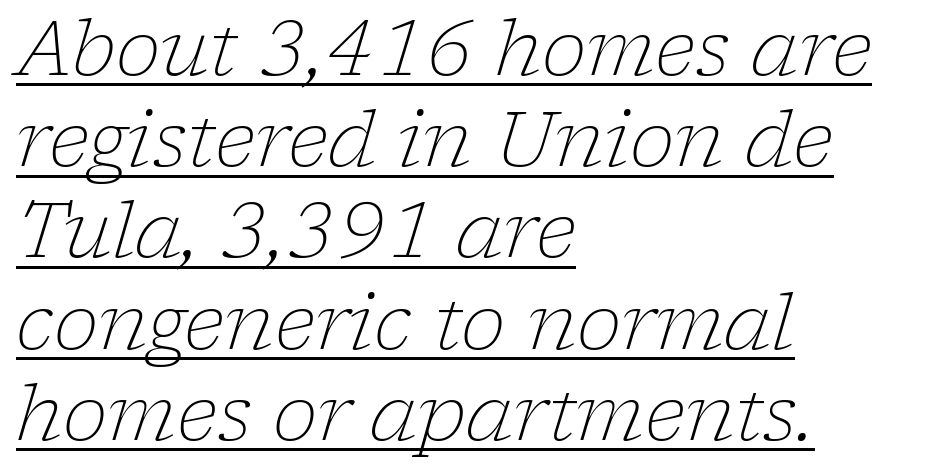
The image shows 76 px light serif type, italic (leaning right); set left-aligned, line spacing 1.2x, normal letter spacing, underlined; low stroke contrast and a medium x-height.
